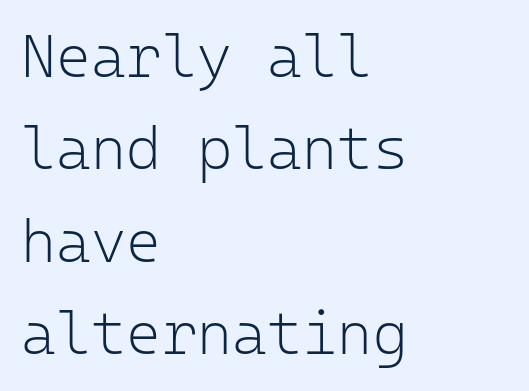
Is this a sans? Yes — the strokes have no serifs. Lines of text with bare space underneath. Nope, not italic — everything's standing straight. Leftover space on each line is placed entirely after the last word. Fixed-width glyphs throughout — classic coding-font behaviour.
